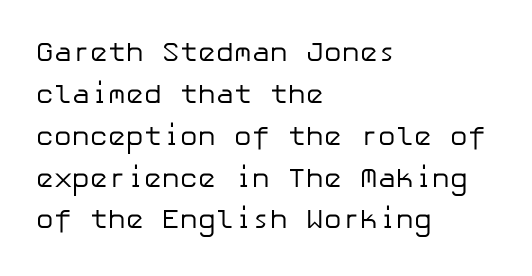
{"italic": "no", "bold": "no", "underline": "no", "align": "left", "line_spacing": "normal", "line_spacing_ratio": 1.55, "letter_spacing": "normal", "letter_spacing_em": 0.0, "glyph_px": 27}
